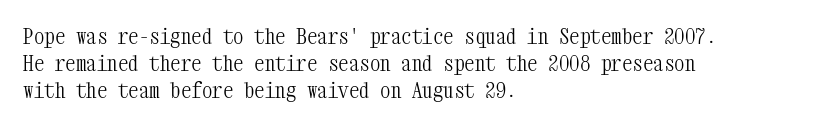
{"italic": "no", "bold": "no", "underline": "no", "align": "left", "line_spacing": "normal", "line_spacing_ratio": 1.28, "letter_spacing": "normal", "letter_spacing_em": 0.0, "glyph_px": 21}
